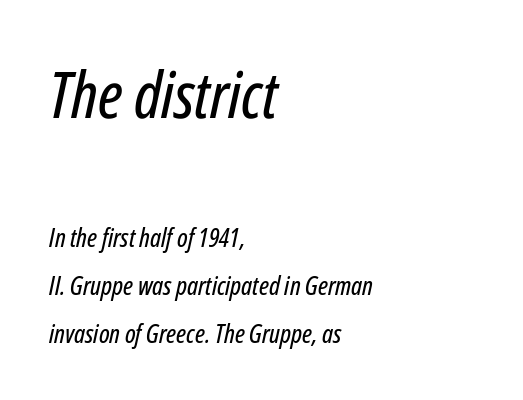
Q: Is the text italic (slanted)? A: Yes, it leans right by about 12 degrees.
Q: Is the text underlined? A: No.
Q: How is the paragraph aligned? A: Left-aligned.
Q: Is the spacing between letters normal or unusually wide? A: Normal.
Q: Which block of text is set in a larger size, the first (top) or the second (bottom)? A: The first (top) one.
Q: Width (condensed, normal, or wide)? A: Condensed.
Q: Stroke contrast? A: Low.
Q: x-height? A: Medium.
Q: Monospaced? A: No.
